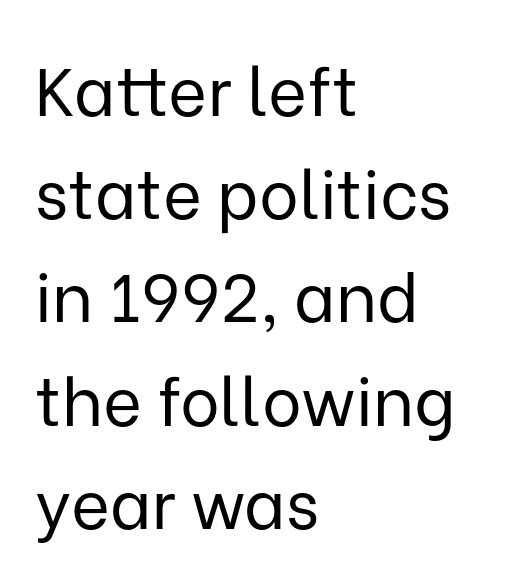
When letters stand straight like this, we call the style roman or upright. Rule under the text: the space is simply empty. A typesetter would call this proportional, since set widths differ per character. Nothing unusual about the tracking: characters are spaced as the font intends. Where is the straight margin? On the left.
